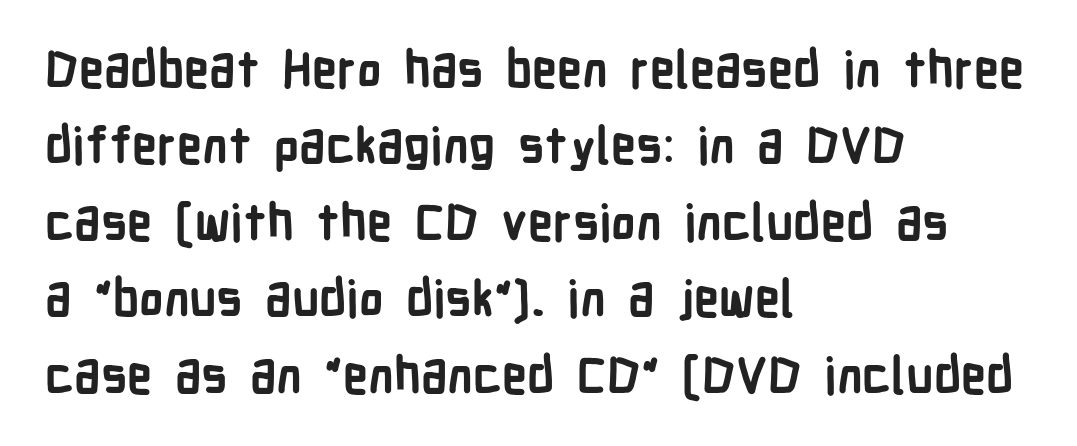
{"serif": "no", "italic": "no", "bold": "yes", "weight": "semibold", "width": "condensed", "stroke_contrast": "low", "x_height": "medium", "monospaced": "no", "underline": "no", "align": "left", "line_spacing": "normal", "line_spacing_ratio": 1.53, "letter_spacing": "normal", "letter_spacing_em": 0.0, "glyph_px": 50}
